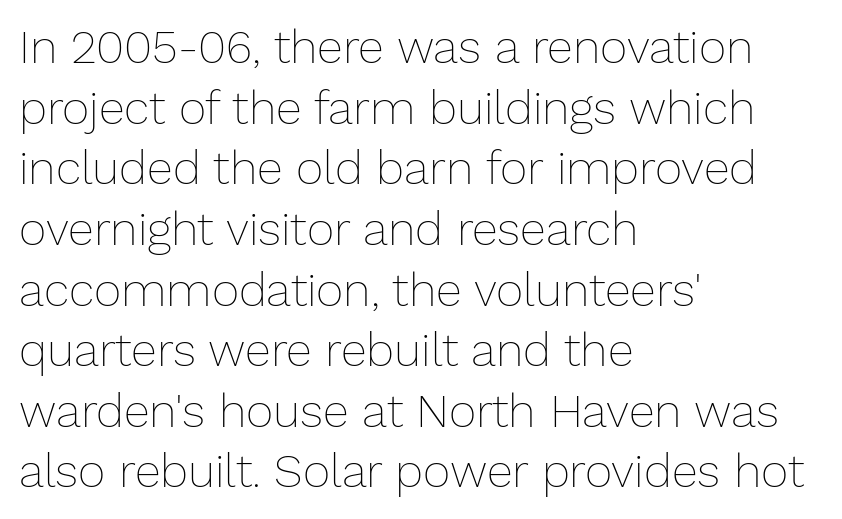
Q: Is the text bold? A: No.
Q: Is the text italic (slanted)? A: No, it is upright.
Q: Is the text underlined? A: No.
Q: How is the paragraph aligned? A: Left-aligned.
Q: Is the spacing between letters normal or unusually wide? A: Normal.
Q: Is the spacing between lines tight, normal or loose? A: Normal.
Q: Width (condensed, normal, or wide)? A: Normal.
Q: Stroke contrast? A: Low.
Q: x-height? A: Medium.
Q: Monospaced? A: No.
